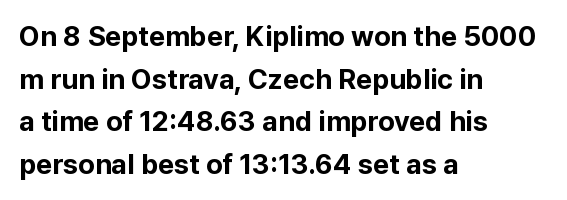
{"serif": "no", "italic": "no", "bold": "yes", "weight": "bold", "width": "normal", "stroke_contrast": "low", "x_height": "medium", "monospaced": "no", "underline": "no", "align": "left", "line_spacing": "normal", "line_spacing_ratio": 1.52, "letter_spacing": "normal", "letter_spacing_em": 0.0, "glyph_px": 28}
